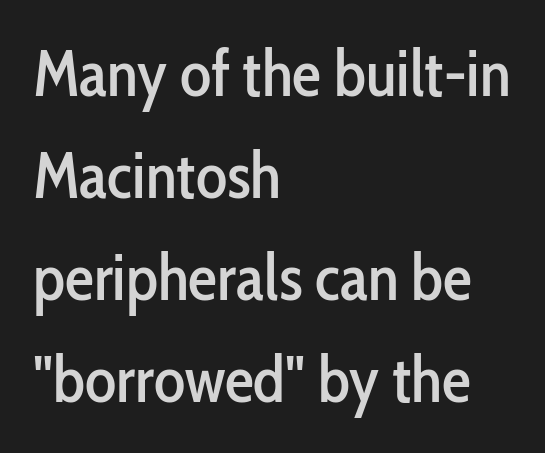
Q: Is the text italic (slanted)? A: No, it is upright.
Q: Is the typeface a serif or a sans-serif typeface? A: Sans-serif.
Q: Is the text underlined? A: No.
Q: How is the paragraph aligned? A: Left-aligned.
Q: Is the spacing between letters normal or unusually wide? A: Normal.
Q: Is the spacing between lines tight, normal or loose? A: Normal.
Q: Width (condensed, normal, or wide)? A: Condensed.
Q: Stroke contrast? A: Low.
Q: x-height? A: Medium.
Q: Monospaced? A: No.
